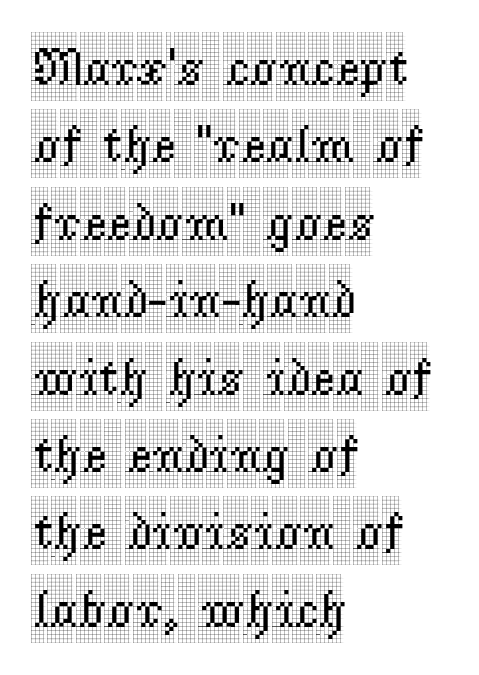
{"serif": "yes", "italic": "no", "width": "condensed", "x_height": "large", "monospaced": "no", "underline": "no", "align": "left", "line_spacing": "normal", "line_spacing_ratio": 1.46, "letter_spacing": "normal", "letter_spacing_em": 0.0, "glyph_px": 53}
